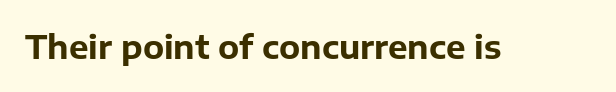
Q: Is the text bold? A: Yes.
Q: Is the text italic (slanted)? A: No, it is upright.
Q: Is the typeface a serif or a sans-serif typeface? A: Sans-serif.
Q: Is the text underlined? A: No.
Q: Is the spacing between letters normal or unusually wide? A: Normal.
Q: Width (condensed, normal, or wide)? A: Normal.
Q: Stroke contrast? A: Low.
Q: x-height? A: Medium.
Q: Monospaced? A: No.
